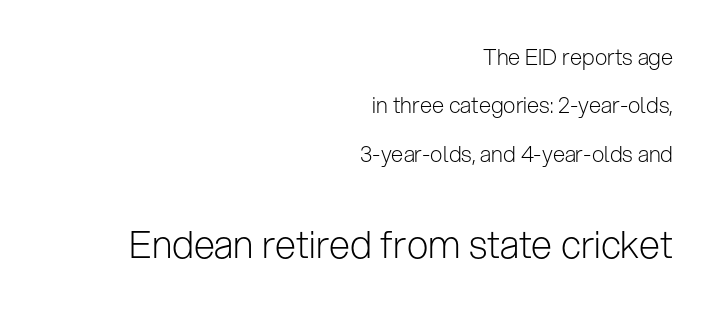
The image shows 38 px light sans-serif type, upright; set right-aligned, loose line spacing (2.2x), normal letter spacing, not underlined; the second (bottom) block is 1.73x larger; low stroke contrast and a medium x-height.
